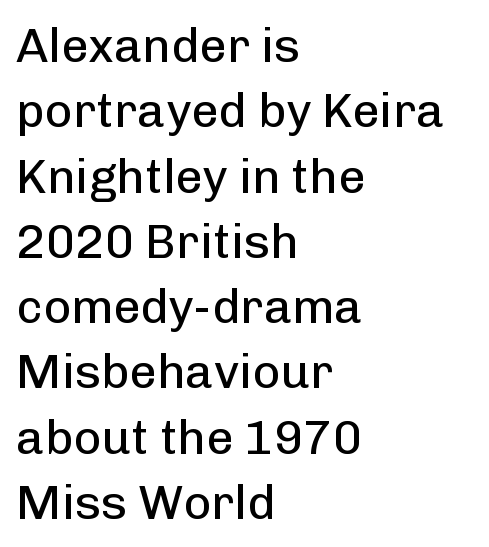
{"serif": "no", "italic": "no", "bold": "no", "weight": "regular", "width": "normal", "stroke_contrast": "low", "x_height": "medium", "monospaced": "no", "underline": "no", "align": "left", "line_spacing": "normal", "line_spacing_ratio": 1.36, "letter_spacing": "normal", "letter_spacing_em": 0.0, "glyph_px": 48}
